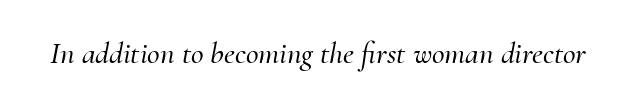
Here the glyphs are tracked normally, forming tight word shapes. Glance below the letters and you will spot only blank space. A typesetter would mark this as italic. The passage shown is typed in a proportional face where columns would drift. Stroke terminals: seriffed.
